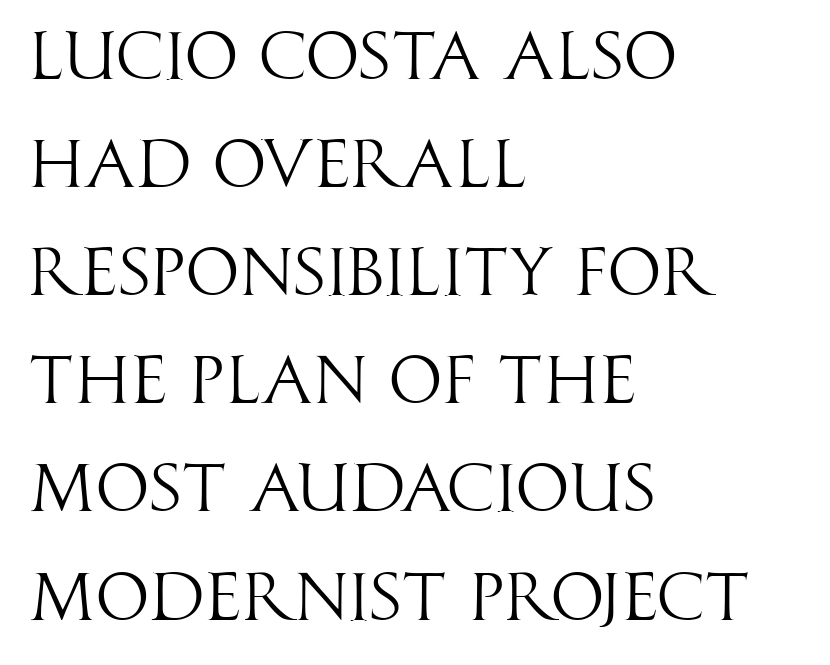
{"serif": "no", "italic": "no", "bold": "no", "weight": "light", "width": "condensed", "stroke_contrast": "high", "x_height": "large", "monospaced": "no", "underline": "no", "align": "left", "line_spacing": "normal", "line_spacing_ratio": 1.59, "letter_spacing": "normal", "letter_spacing_em": 0.0, "glyph_px": 68}
